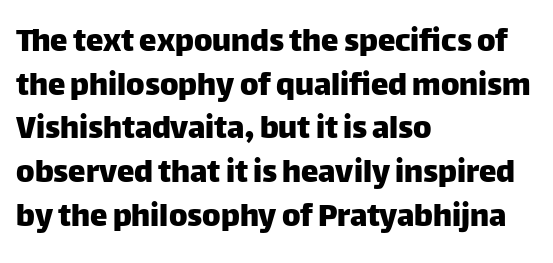
{"serif": "no", "italic": "no", "width": "normal", "stroke_contrast": "low", "x_height": "large", "monospaced": "no", "underline": "no", "align": "left", "line_spacing": "normal", "line_spacing_ratio": 1.25, "letter_spacing": "normal", "letter_spacing_em": 0.0, "glyph_px": 35}
